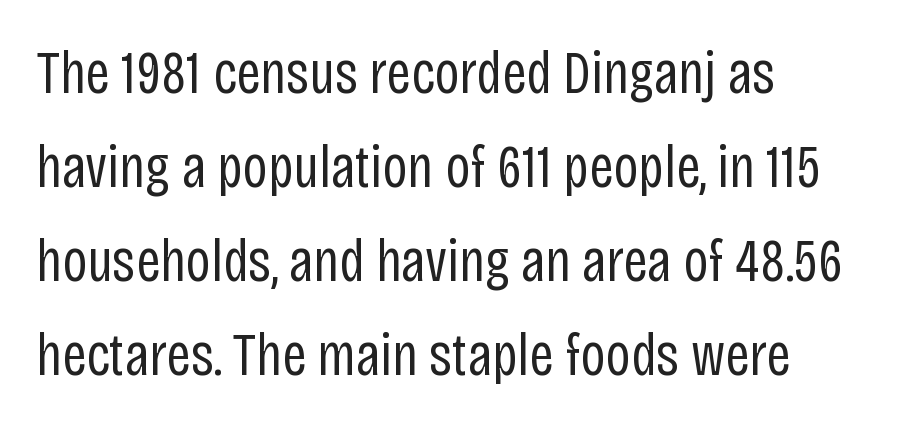
{"serif": "no", "italic": "no", "bold": "no", "weight": "regular", "width": "condensed", "stroke_contrast": "low", "x_height": "large", "monospaced": "no", "underline": "no", "align": "left", "line_spacing": "normal", "line_spacing_ratio": 1.54, "letter_spacing": "normal", "letter_spacing_em": 0.0, "glyph_px": 61}
